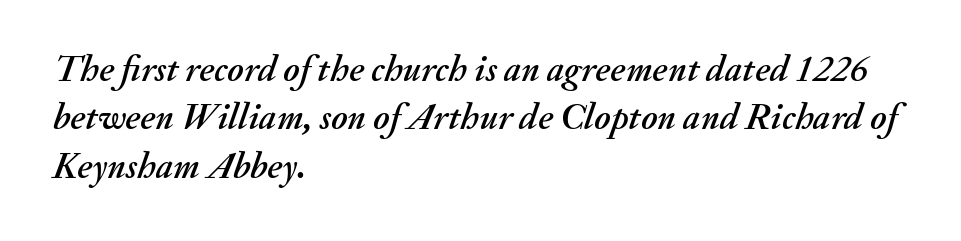
Standard letterfit; no display-style spreading of the glyphs. The face used here is proportionally spaced, like ordinary book or web type. Line starts are locked; line ends wander. In terms of posture, this sample is oblique. Nobody drew a line under any word here. A normal amount of white space separates one row of letters from the next.
